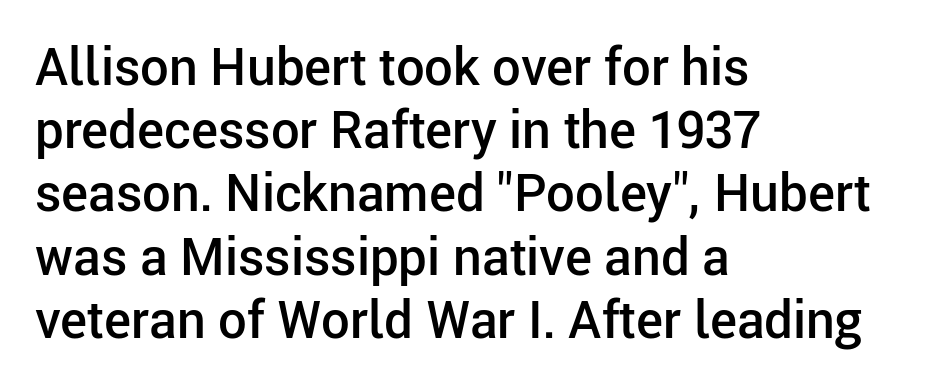
{"serif": "no", "italic": "no", "bold": "semi", "weight": "semibold", "width": "normal", "stroke_contrast": "low", "x_height": "medium", "monospaced": "no", "underline": "no", "align": "left", "line_spacing_ratio": 1.24, "letter_spacing": "normal", "letter_spacing_em": 0.0, "glyph_px": 51}
